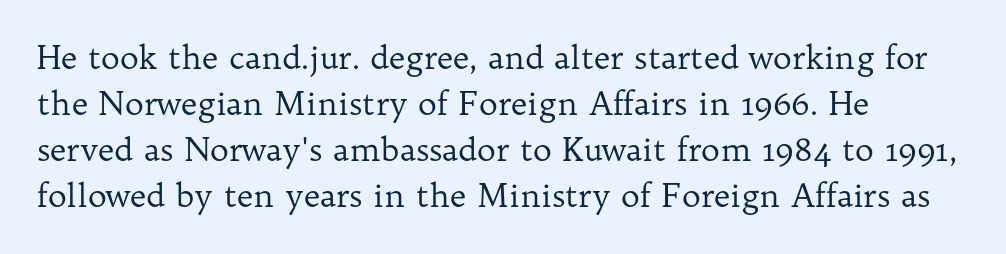
The rows are spaced the way most documents space them. The zone under the glyphs is completely vacant. The compositor pushed each line to the left boundary. When letters stand straight like this, we call the style roman or upright.
